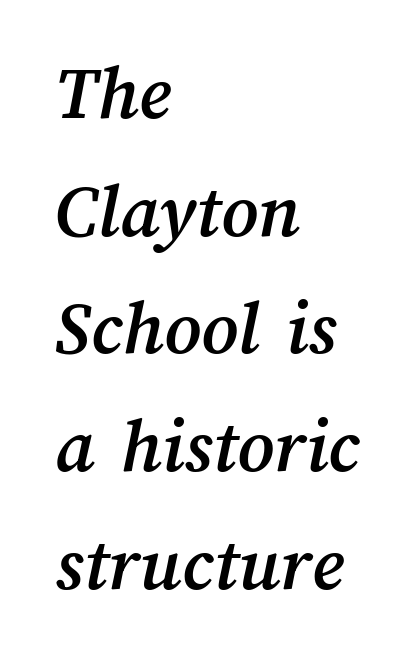
{"width": "normal", "stroke_contrast": "medium", "x_height": "medium", "monospaced": "no", "underline": "no", "align": "left", "line_spacing": "normal", "line_spacing_ratio": 1.49, "letter_spacing": "normal", "letter_spacing_em": 0.0, "glyph_px": 79}
